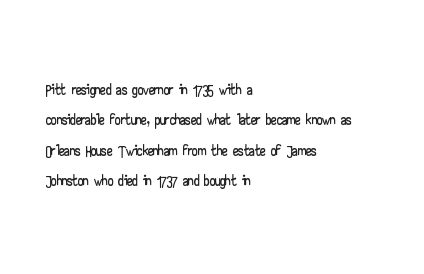
Q: Is the text italic (slanted)? A: No, it is upright.
Q: Is the text underlined? A: No.
Q: How is the paragraph aligned? A: Left-aligned.
Q: Is the spacing between letters normal or unusually wide? A: Normal.
Q: Is the spacing between lines tight, normal or loose? A: Normal.
